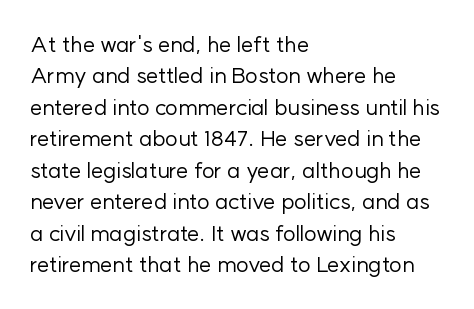
{"italic": "no", "bold": "no", "underline": "no", "align": "left", "line_spacing": "normal", "line_spacing_ratio": 1.43, "letter_spacing": "normal", "letter_spacing_em": 0.0, "glyph_px": 22}
